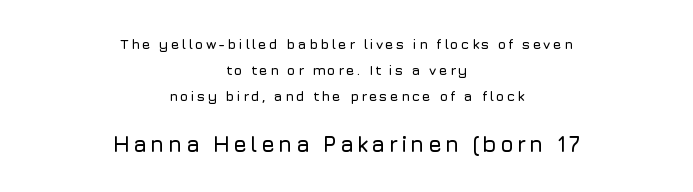
The image shows 22 px text type, upright; set centered, line spacing 1.84x, not underlined; the second (bottom) block is 1.57x larger.
